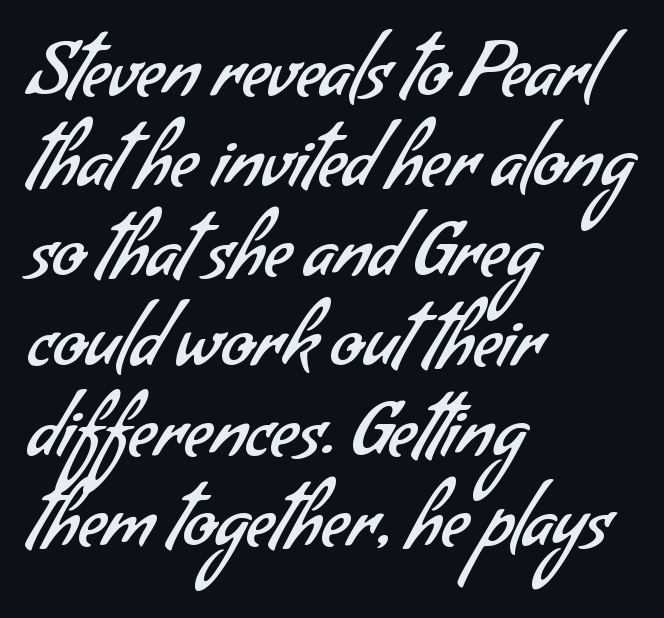
Q: Is the text bold? A: No.
Q: Is the typeface a serif or a sans-serif typeface? A: Sans-serif.
Q: Is the text underlined? A: No.
Q: How is the paragraph aligned? A: Left-aligned.
Q: Is the spacing between letters normal or unusually wide? A: Normal.
Q: Width (condensed, normal, or wide)? A: Normal.
Q: Stroke contrast? A: Low.
Q: x-height? A: Small.
Q: Monospaced? A: No.
